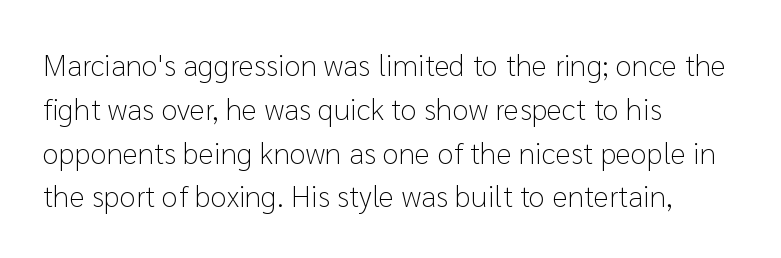
{"serif": "no", "italic": "no", "bold": "no", "weight": "light", "width": "normal", "stroke_contrast": "low", "x_height": "medium", "monospaced": "no", "underline": "no", "align": "left", "line_spacing": "normal", "line_spacing_ratio": 1.46, "letter_spacing": "normal", "letter_spacing_em": 0.0, "glyph_px": 30}
